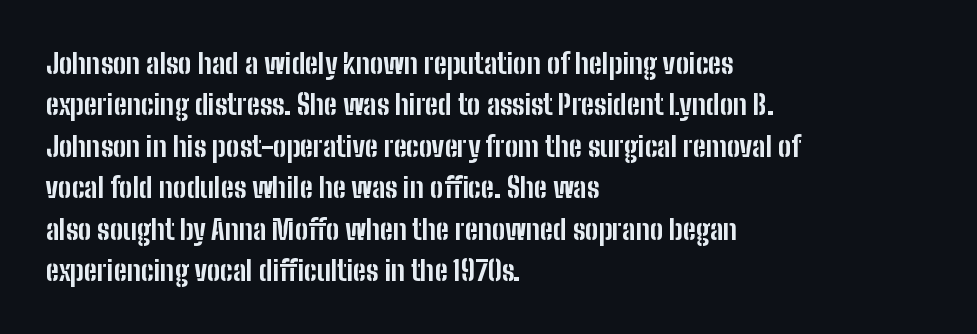
The typeface chosen for these lines omits serifs. The designer left line spacing at the default. The paragraph shown leans on its left margin. Every stem runs plumb, perpendicular to the baseline. The rendering uses natural spacing where letterforms have individual widths.
